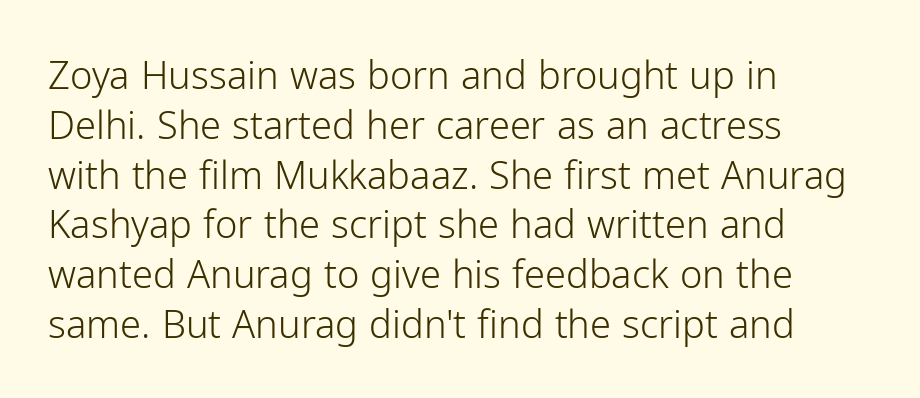
The image shows 38 px light sans-serif type, upright; set left-aligned, normal line spacing (1.31x), normal letter spacing, not underlined; low stroke contrast and a medium x-height.
